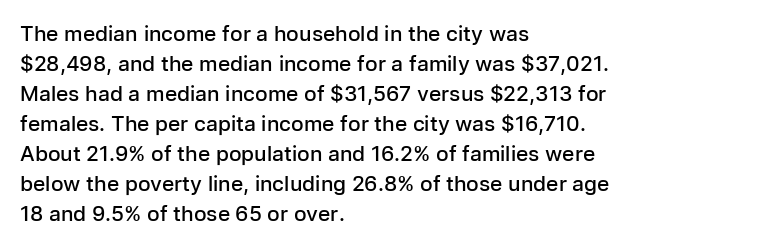
Q: Is the text bold? A: Semi-bold.
Q: Is the text italic (slanted)? A: No, it is upright.
Q: Is the text underlined? A: No.
Q: How is the paragraph aligned? A: Left-aligned.
Q: Is the spacing between letters normal or unusually wide? A: Normal.
Q: Is the spacing between lines tight, normal or loose? A: Normal.
